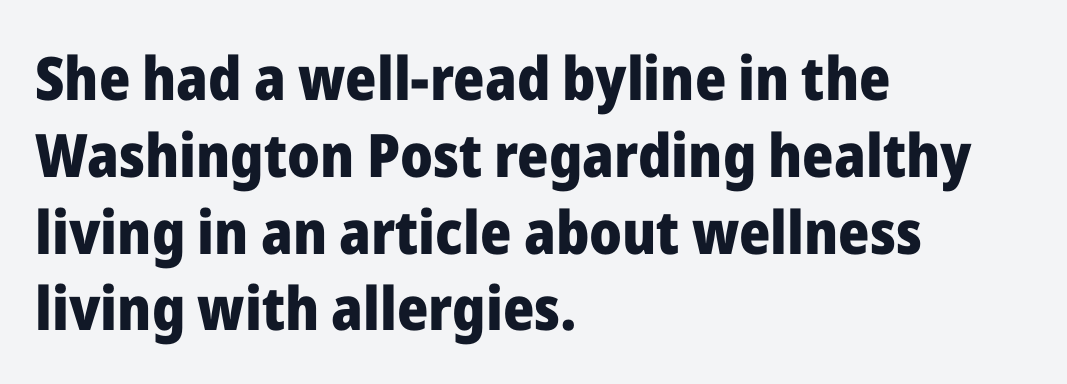
{"serif": "no", "italic": "no", "bold": "yes", "weight": "heavy", "width": "normal", "stroke_contrast": "low", "x_height": "medium", "monospaced": "no", "underline": "no", "align": "left", "line_spacing": "normal", "line_spacing_ratio": 1.28, "letter_spacing": "normal", "letter_spacing_em": 0.0, "glyph_px": 60}
